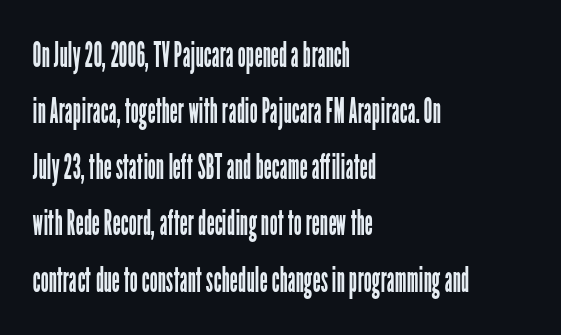
Q: Is the text bold? A: No.
Q: Is the text italic (slanted)? A: No, it is upright.
Q: Is the typeface a serif or a sans-serif typeface? A: Sans-serif.
Q: Is the text underlined? A: No.
Q: How is the paragraph aligned? A: Left-aligned.
Q: Is the spacing between letters normal or unusually wide? A: Normal.
Q: Is the spacing between lines tight, normal or loose? A: Normal.
Q: Width (condensed, normal, or wide)? A: Condensed.
Q: Stroke contrast? A: Low.
Q: x-height? A: Medium.
Q: Monospaced? A: No.
